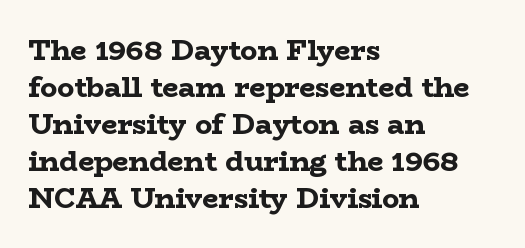
The image shows 28 px bold, wide serif type, upright; set left-aligned, normal line spacing (1.32x), normal letter spacing, not underlined; low stroke contrast and a medium x-height.
